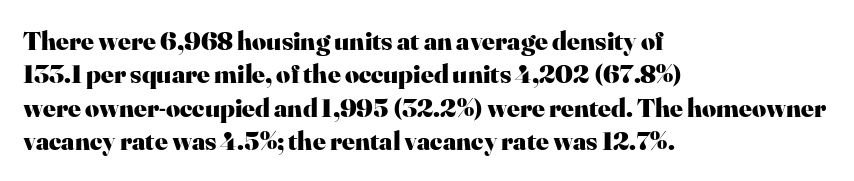
Q: Is the text bold? A: Yes.
Q: Is the text italic (slanted)? A: No, it is upright.
Q: Is the text underlined? A: No.
Q: How is the paragraph aligned? A: Left-aligned.
Q: Is the spacing between letters normal or unusually wide? A: Normal.
